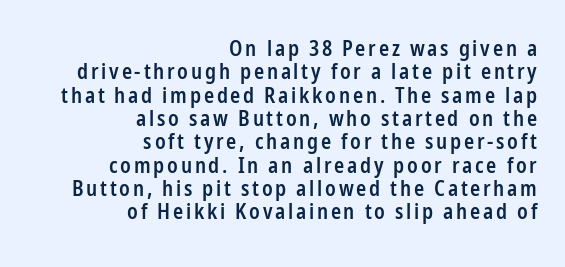
The image shows 21 px text type, upright; set right-aligned, tight line spacing (1.11x), not underlined.
